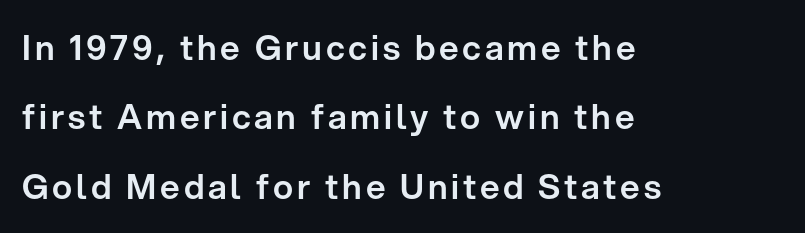
Teacher's note: observe the even left margin — that is flush-left alignment. A great deal of white space separates one row of letters from the next. The letters stand straight up with perfectly vertical stems. Look at the bottom of the vertical strokes: they stop flat, with no serifs.
